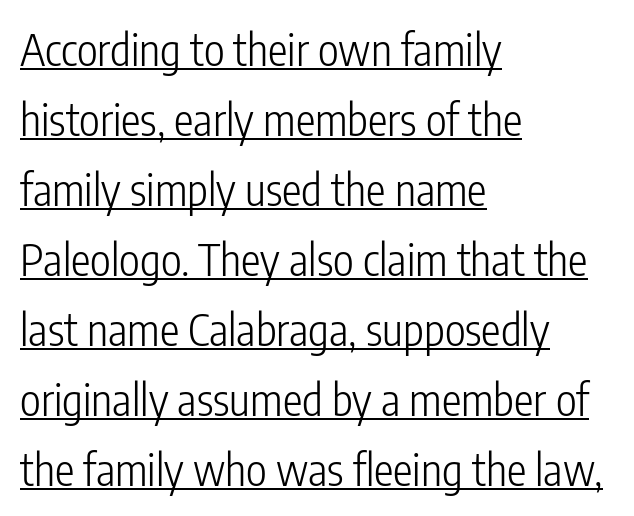
{"serif": "no", "italic": "no", "bold": "no", "weight": "light", "width": "condensed", "stroke_contrast": "low", "x_height": "medium", "monospaced": "no", "underline": "yes", "align": "left", "line_spacing": "normal", "line_spacing_ratio": 1.59, "letter_spacing": "normal", "letter_spacing_em": 0.0, "glyph_px": 44}
